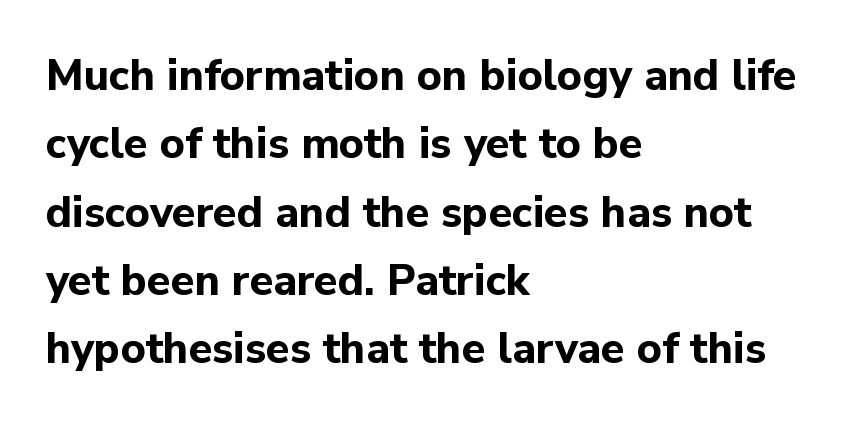
The image shows 43 px bold sans-serif type, upright; set left-aligned, normal line spacing (1.59x), normal letter spacing, not underlined; low stroke contrast and a medium x-height.
